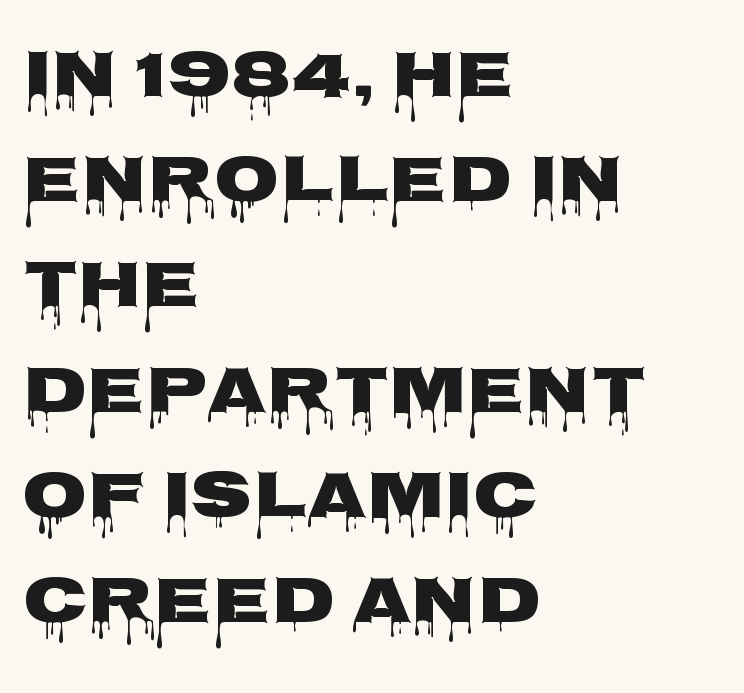
Q: Is the text bold? A: Yes.
Q: Is the text italic (slanted)? A: No, it is upright.
Q: Is the typeface a serif or a sans-serif typeface? A: Sans-serif.
Q: Is the text underlined? A: No.
Q: How is the paragraph aligned? A: Left-aligned.
Q: Is the spacing between letters normal or unusually wide? A: Normal.
Q: Is the spacing between lines tight, normal or loose? A: Normal.
Q: Width (condensed, normal, or wide)? A: Wide.
Q: Stroke contrast? A: Low.
Q: x-height? A: Large.
Q: Monospaced? A: No.
